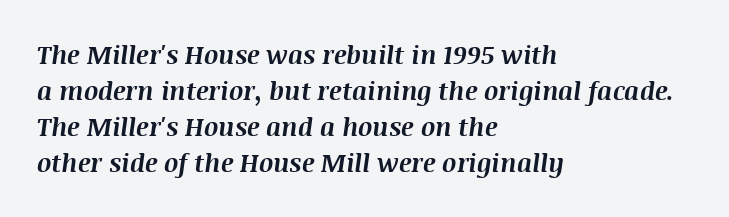
The compositor pushed each line to the left boundary. The passage shown is emphatically bold. The line texture is even and compact thanks to regular tracking. The vertical gap from one line to the next is medium. Slant detected: the letters are inclined.
